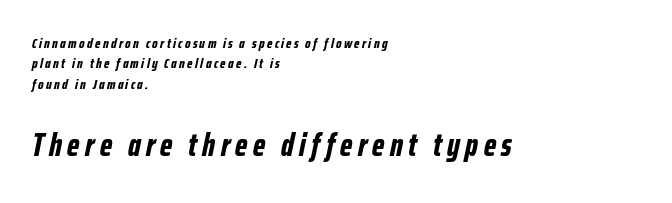
{"italic": "yes", "lean": "right", "slant_degrees": 12, "bold": "yes", "weight": "bold", "width": "condensed", "stroke_contrast": "low", "x_height": "medium", "monospaced": "no", "underline": "no", "align": "left", "line_spacing": "normal", "line_spacing_ratio": 1.46, "larger_block": "second", "size_ratio": 2.29, "glyph_px": 32}
